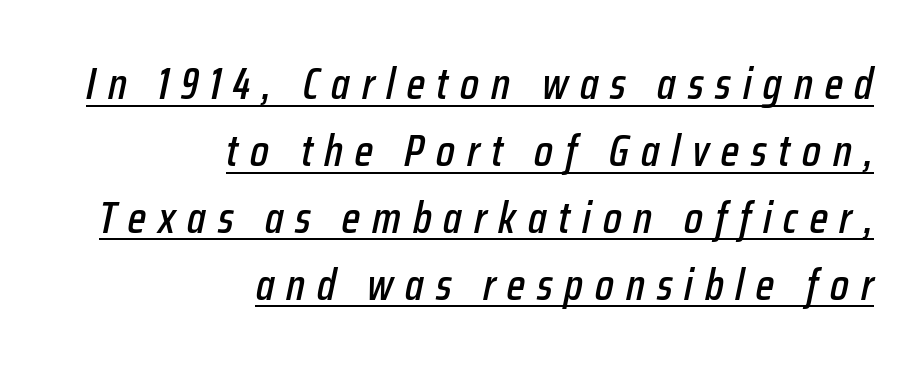
Q: Is the text italic (slanted)? A: Yes, it leans right by about 12 degrees.
Q: Is the text underlined? A: Yes.
Q: How is the paragraph aligned? A: Right-aligned.
Q: Is the spacing between letters normal or unusually wide? A: Unusually wide.
Q: Is the spacing between lines tight, normal or loose? A: Normal.
Q: Width (condensed, normal, or wide)? A: Condensed.
Q: Stroke contrast? A: Low.
Q: x-height? A: Medium.
Q: Monospaced? A: No.
